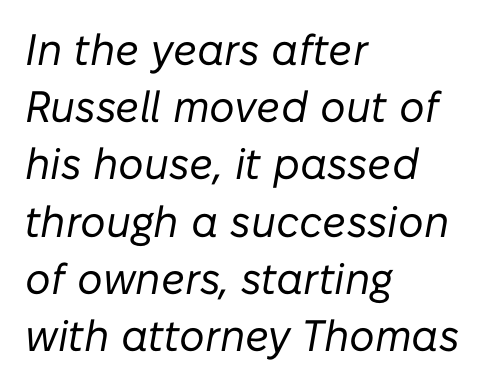
{"italic": "yes", "lean": "right", "slant_degrees": 10, "bold": "no", "weight": "regular", "width": "normal", "stroke_contrast": "low", "x_height": "medium", "monospaced": "no", "underline": "no", "align": "left", "line_spacing": "normal", "line_spacing_ratio": 1.3, "letter_spacing": "normal", "letter_spacing_em": 0.0, "glyph_px": 44}
